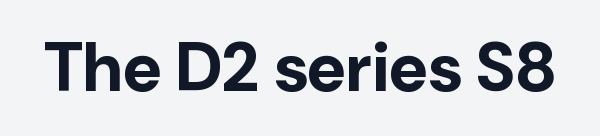
The image shows 68 px bold sans-serif type, upright; set normal letter spacing, not underlined; low stroke contrast and a medium x-height.
